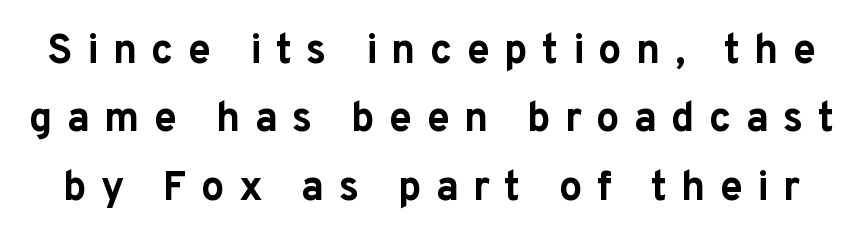
The face used here is proportionally spaced, like ordinary book or web type. The gaps between neighbouring characters are conspicuously large. This rendering features lettering with no underline. The characters look thick and weighty, a clear bold. Vertical spacing — default.
